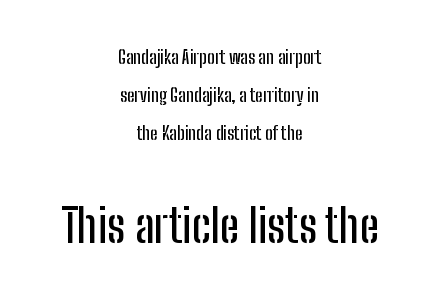
{"serif": "no", "italic": "no", "width": "condensed", "stroke_contrast": "low", "x_height": "medium", "monospaced": "no", "underline": "no", "align": "center", "line_spacing": "loose", "line_spacing_ratio": 2.12, "letter_spacing": "normal", "letter_spacing_em": 0.0, "larger_block": "second", "size_ratio": 2.56, "glyph_px": 46}
